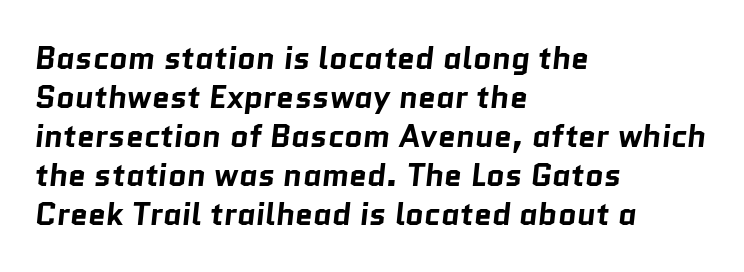
Q: Is the text bold? A: Yes.
Q: Is the typeface a serif or a sans-serif typeface? A: Sans-serif.
Q: Is the text underlined? A: No.
Q: How is the paragraph aligned? A: Left-aligned.
Q: Is the spacing between letters normal or unusually wide? A: Normal.
Q: Width (condensed, normal, or wide)? A: Normal.
Q: Stroke contrast? A: Low.
Q: x-height? A: Medium.
Q: Monospaced? A: No.
